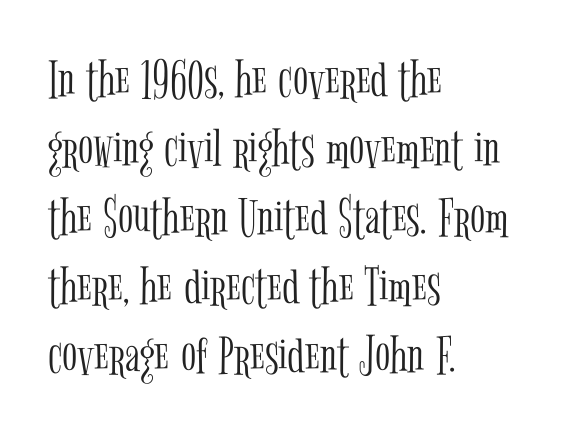
The strip under each line holds only bare page. Spacing between characters is what you'd get straight out of the box. You can tell it's not italic because the verticals are truly vertical. Leftover space on each line is placed entirely after the last word. The rendering shows small feet on the letterforms — a serif design. Do the characters align in a grid? No, the font is proportional.
